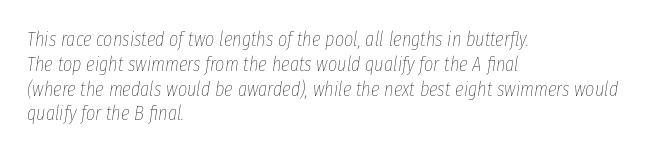
Honestly, there is no underline to notice here at all. Letters have the restrained weight of plain body copy at most. The lines are quadded left. Caption: standard tracking, unaltered.
